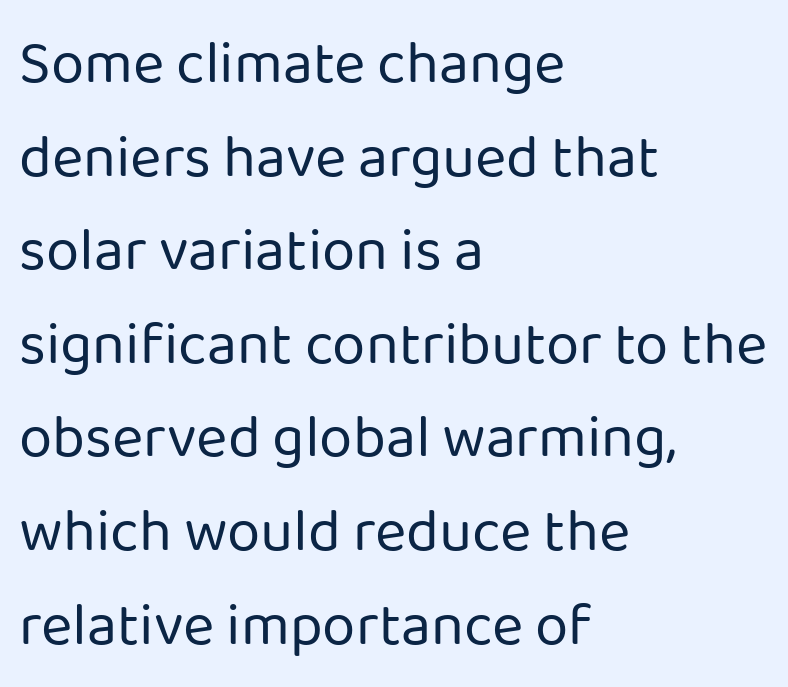
{"serif": "no", "italic": "no", "bold": "no", "weight": "regular", "width": "normal", "stroke_contrast": "low", "x_height": "medium", "monospaced": "no", "underline": "no", "align": "left", "line_spacing": "normal", "line_spacing_ratio": 1.56, "letter_spacing": "normal", "letter_spacing_em": 0.0, "glyph_px": 60}
